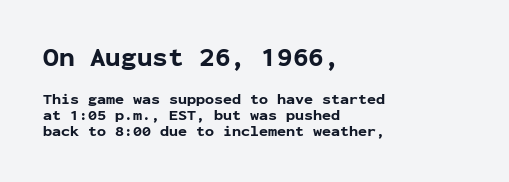
Q: Is the text bold? A: Yes.
Q: Is the text italic (slanted)? A: No, it is upright.
Q: Is the text underlined? A: No.
Q: How is the paragraph aligned? A: Left-aligned.
Q: Is the spacing between letters normal or unusually wide? A: Normal.
Q: Is the spacing between lines tight, normal or loose? A: Tight.
Q: Which block of text is set in a larger size, the first (top) or the second (bottom)? A: The first (top) one.
